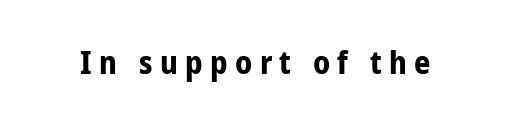
Q: Is the text bold? A: Yes.
Q: Is the text italic (slanted)? A: No, it is upright.
Q: Is the typeface a serif or a sans-serif typeface? A: Sans-serif.
Q: Is the text underlined? A: No.
Q: Is the spacing between letters normal or unusually wide? A: Unusually wide.
Q: Width (condensed, normal, or wide)? A: Condensed.
Q: Stroke contrast? A: Low.
Q: x-height? A: Medium.
Q: Monospaced? A: No.
